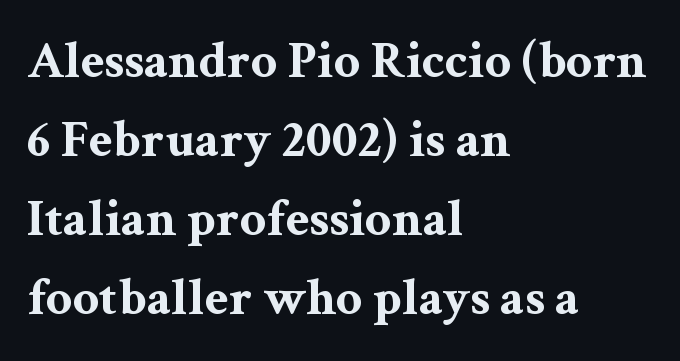
Do the characters align in a grid? No, the font is proportional. Italic? Not at all — the glyphs are vertical. Vertical spacing — default. The tracking reads as untouched default to a designer's eye. Old-style or modern, the face here clearly has serifs.
